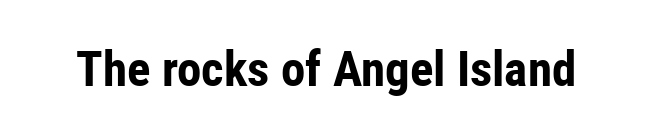
The face used here has the dense, thick strokes of a bold. The passage shown is not underscored anywhere. Is this a sans? Yes — the strokes have no serifs. Nothing unusual about the tracking: characters are spaced as the font intends. The rendering uses natural spacing where letterforms have individual widths. The typography opts for an upright posture over an oblique one.
